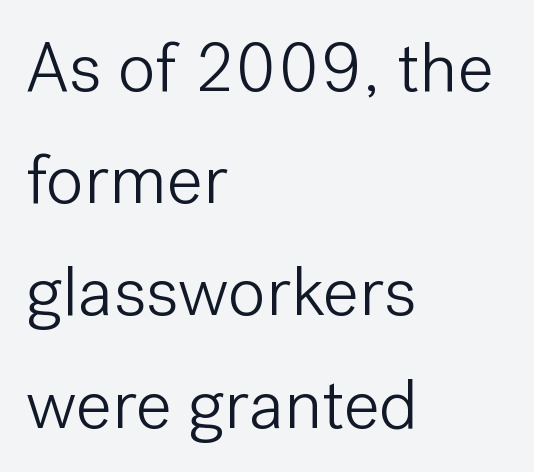
Q: Is the text bold? A: No.
Q: Is the text italic (slanted)? A: No, it is upright.
Q: Is the typeface a serif or a sans-serif typeface? A: Sans-serif.
Q: Is the text underlined? A: No.
Q: How is the paragraph aligned? A: Left-aligned.
Q: Is the spacing between letters normal or unusually wide? A: Normal.
Q: Is the spacing between lines tight, normal or loose? A: Normal.
Q: Width (condensed, normal, or wide)? A: Normal.
Q: Stroke contrast? A: Low.
Q: x-height? A: Medium.
Q: Monospaced? A: No.
